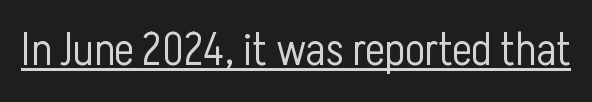
The image shows 46 px light, condensed sans-serif type, upright; set normal letter spacing, underlined; low stroke contrast and a medium x-height.
